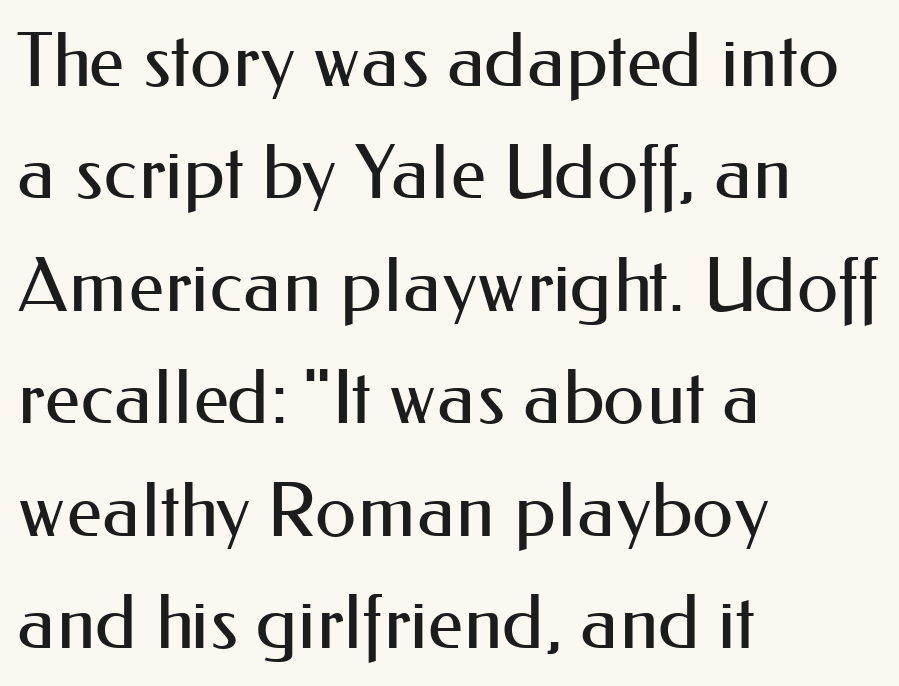
Typographically, this falls in the sans-serif category. This is not heavy type; no bold has been used. Words appear dense and cohesive because spacing is normal. Plain, unruled lines of type. Proportional: the letters do not fall into vertical columns.
